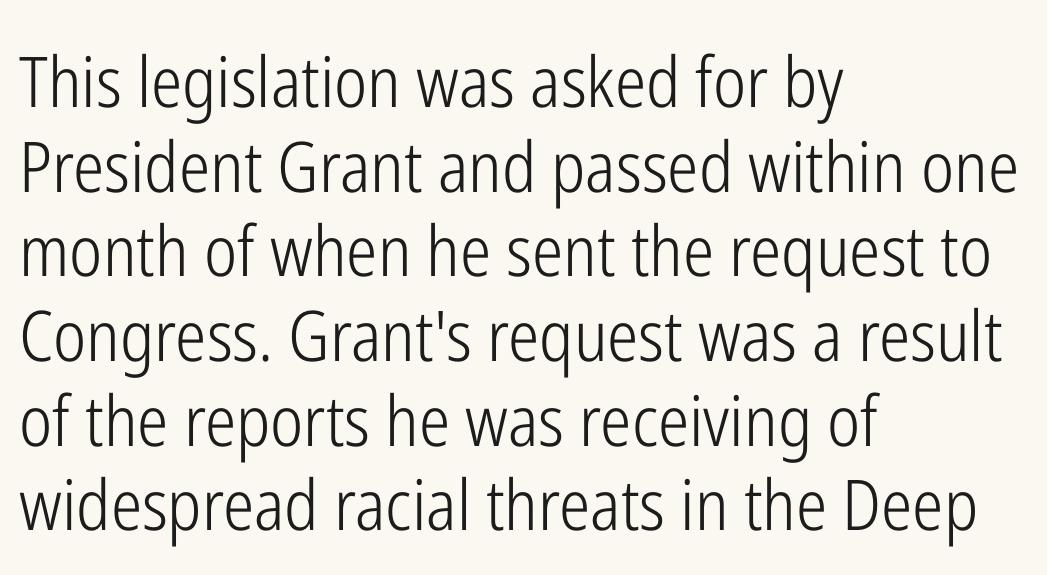
Character widths vary here, with narrow letters taking less room than wide ones. The words here are not underlined. This is roman type, the default non-slanted kind. Tracking here is standard; glyphs follow each other at the usual distance. Typeset ragged right — the left edge is the straight one.
